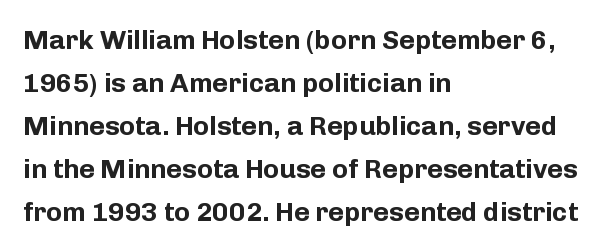
The image shows 27 px bold type, upright; set left-aligned, normal line spacing (1.59x), normal letter spacing, not underlined.
